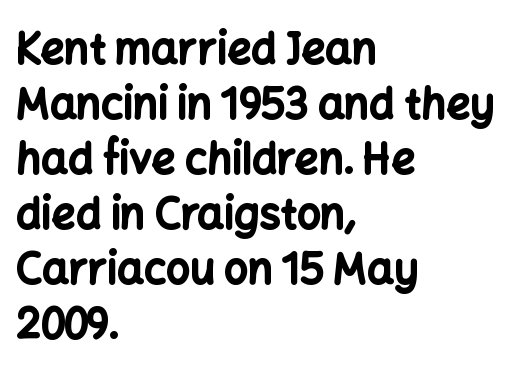
The image shows 42 px bold sans-serif type, upright; set left-aligned, normal line spacing (1.31x), normal letter spacing, not underlined; low stroke contrast and a medium x-height.
